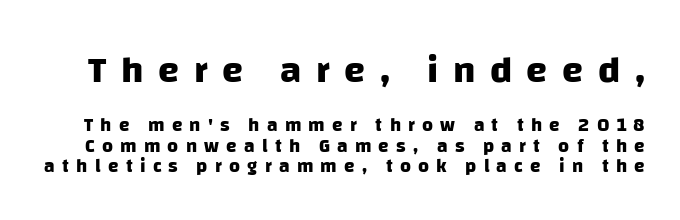
Summary of vertical rhythm: compact, with narrow interline spacing. Between these two stacked blocks, the higher one wins on size. A sans-serif font was chosen for this passage. Pretty heavy lettering here — definitely bold. Letter spacing: wide.
